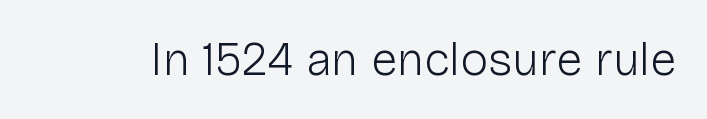
The image shows 47 px light sans-serif type, upright; set normal letter spacing, not underlined; low stroke contrast and a medium x-height.
